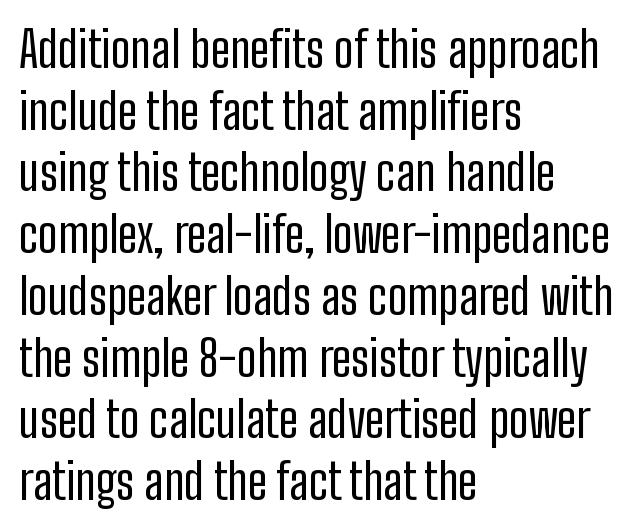
Q: Is the text bold? A: No.
Q: Is the text italic (slanted)? A: No, it is upright.
Q: Is the typeface a serif or a sans-serif typeface? A: Sans-serif.
Q: Is the text underlined? A: No.
Q: How is the paragraph aligned? A: Left-aligned.
Q: Is the spacing between letters normal or unusually wide? A: Normal.
Q: Is the spacing between lines tight, normal or loose? A: Normal.
Q: Width (condensed, normal, or wide)? A: Condensed.
Q: Stroke contrast? A: Low.
Q: x-height? A: Medium.
Q: Monospaced? A: No.
